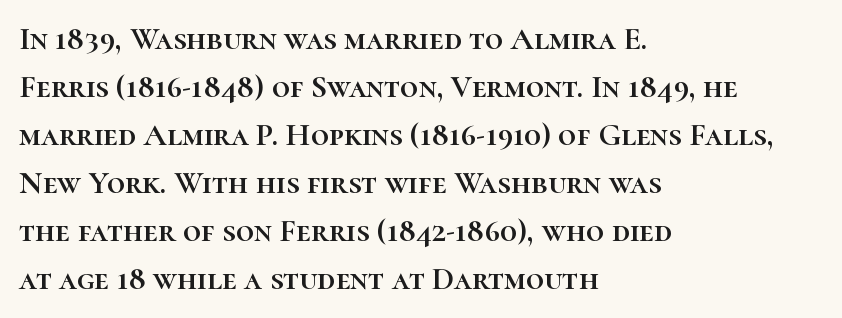
Q: Is the text italic (slanted)? A: No, it is upright.
Q: Is the text underlined? A: No.
Q: How is the paragraph aligned? A: Left-aligned.
Q: Is the spacing between letters normal or unusually wide? A: Normal.
Q: Is the spacing between lines tight, normal or loose? A: Normal.
Q: Width (condensed, normal, or wide)? A: Normal.
Q: Stroke contrast? A: High.
Q: x-height? A: Medium.
Q: Monospaced? A: No.
